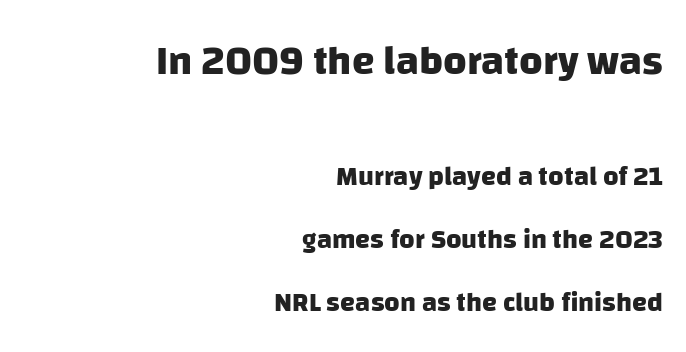
Serif or sans? Sans — the stroke terminals are bare. The passage shown is emphatically bold. Honestly, the letter spacing is just normal — you wouldn't notice it. Character widths vary here, with narrow letters taking less room than wide ones. The lines are spread far apart with generous leading.
